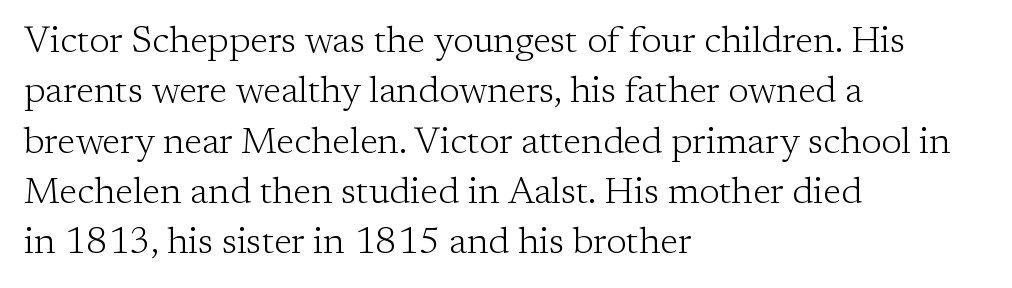
{"serif": "yes", "italic": "no", "bold": "no", "weight": "light", "width": "normal", "stroke_contrast": "low", "x_height": "medium", "monospaced": "no", "underline": "no", "align": "left", "line_spacing": "normal", "line_spacing_ratio": 1.36, "letter_spacing": "normal", "letter_spacing_em": 0.0, "glyph_px": 37}
